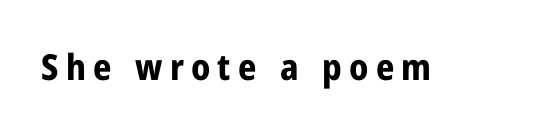
Just letters on the line, the space beneath them empty. Does the lettering tilt? It doesn't — this is upright. Spacing between characters has been opened up far beyond the box default. Type style note: lacks serifs. Here the designer chose a conventional face with non-uniform glyph widths.
